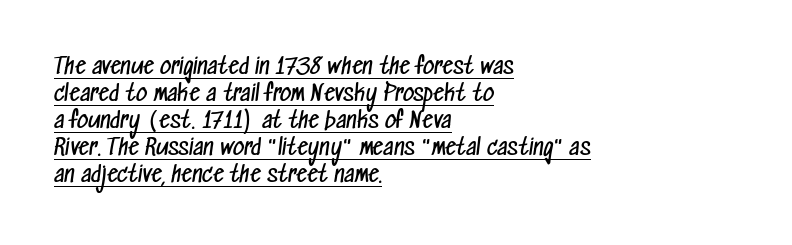
{"bold": "no", "underline": "yes", "align": "left", "line_spacing_ratio": 1.23, "letter_spacing": "normal", "letter_spacing_em": 0.0, "glyph_px": 22}
